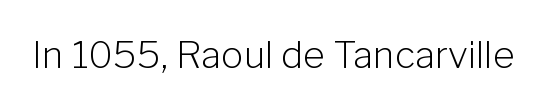
Q: Is the text bold? A: No.
Q: Is the text italic (slanted)? A: No, it is upright.
Q: Is the typeface a serif or a sans-serif typeface? A: Sans-serif.
Q: Is the text underlined? A: No.
Q: Is the spacing between letters normal or unusually wide? A: Normal.
Q: Width (condensed, normal, or wide)? A: Normal.
Q: Stroke contrast? A: Low.
Q: x-height? A: Medium.
Q: Monospaced? A: No.
